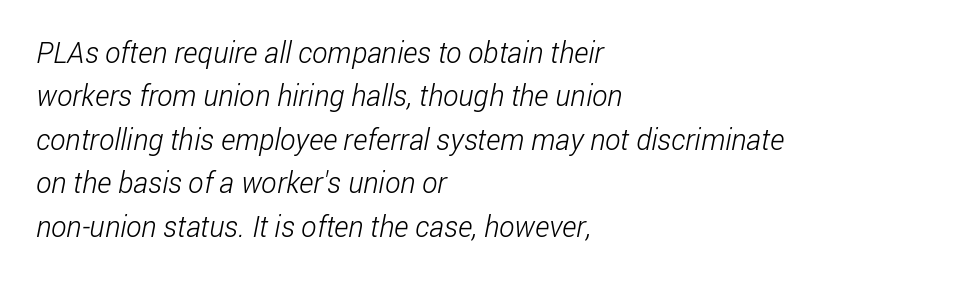
The image shows 29 px light, condensed sans-serif type; set left-aligned, normal line spacing (1.5x), normal letter spacing, not underlined; low stroke contrast and a medium x-height.
